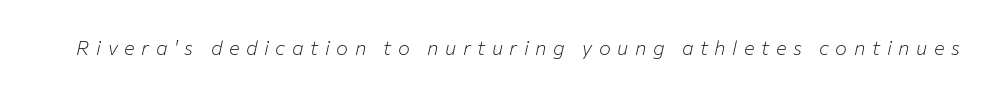
If you drew a line through each stem, it would be angled. Think standard paragraph weight, or any step lighter than that. Spacing between characters has been opened up far beyond the box default. Plain, unruled lines of type.
